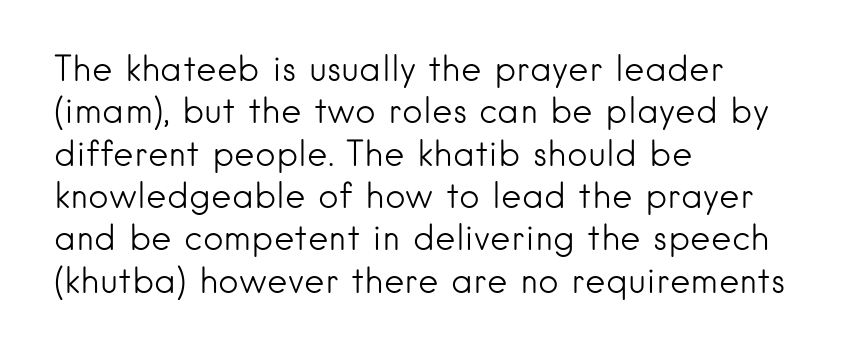
Q: Is the text bold? A: No.
Q: Is the text italic (slanted)? A: No, it is upright.
Q: Is the typeface a serif or a sans-serif typeface? A: Sans-serif.
Q: Is the text underlined? A: No.
Q: How is the paragraph aligned? A: Left-aligned.
Q: Is the spacing between letters normal or unusually wide? A: Normal.
Q: Width (condensed, normal, or wide)? A: Normal.
Q: Stroke contrast? A: Low.
Q: x-height? A: Small.
Q: Monospaced? A: No.
